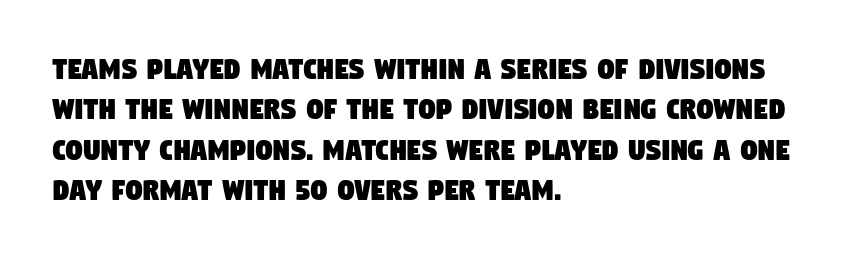
{"serif": "no", "width": "condensed", "stroke_contrast": "low", "x_height": "large", "monospaced": "no", "underline": "no", "align": "left", "line_spacing_ratio": 1.22, "letter_spacing": "normal", "letter_spacing_em": 0.0, "glyph_px": 33}
